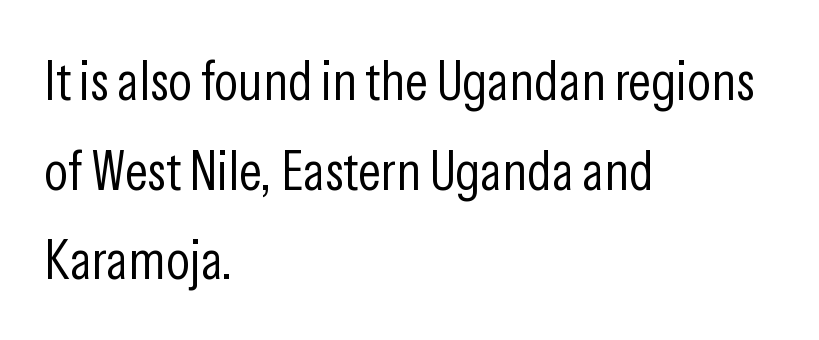
Rule under the text: the space is simply empty. Is the block centered? No — it sits flush against the left margin. There is no visible air inserted between adjacent glyphs. The lettering stays uniformly vertical, giving the passage a roman look.
